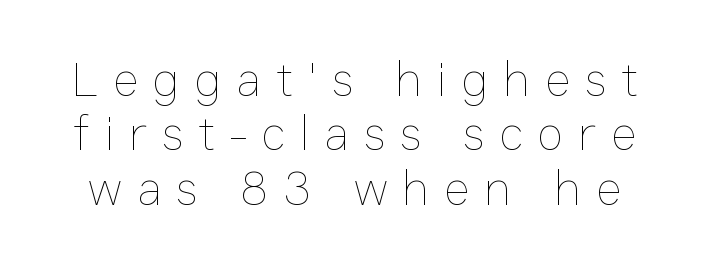
Q: Is the text bold? A: No.
Q: Is the text italic (slanted)? A: No, it is upright.
Q: Is the text underlined? A: No.
Q: Is the spacing between letters normal or unusually wide? A: Unusually wide.
Q: Is the spacing between lines tight, normal or loose? A: Tight.
Q: Width (condensed, normal, or wide)? A: Normal.
Q: Stroke contrast? A: Low.
Q: x-height? A: Medium.
Q: Monospaced? A: No.
